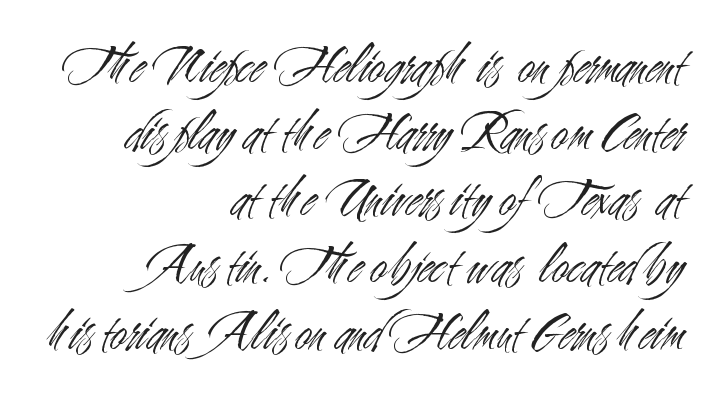
The image shows 57 px light, condensed sans-serif type; set right-aligned, line spacing 1.17x, normal letter spacing, not underlined; medium stroke contrast and a small x-height.
